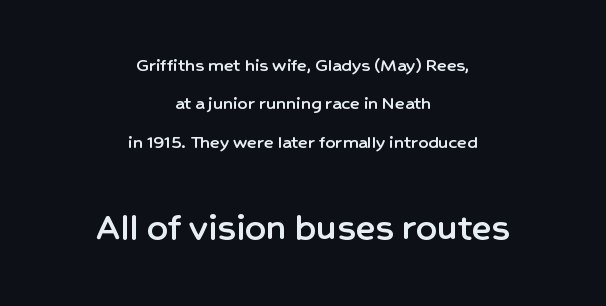
Each new line begins a long way beneath the previous one. Which margin do the lines hug? Neither — every line sits in the middle. The rendering uses natural spacing where letterforms have individual widths. In terms of letterform style, serifs are entirely absent.
